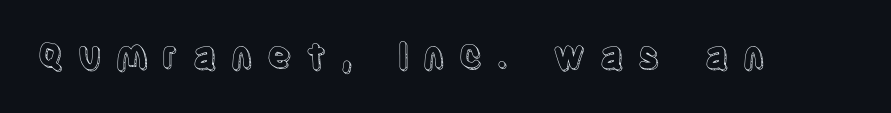
Q: Is the text italic (slanted)? A: No, it is upright.
Q: Is the text underlined? A: No.
Q: Is the spacing between letters normal or unusually wide? A: Unusually wide.
Q: Width (condensed, normal, or wide)? A: Condensed.
Q: x-height? A: Large.
Q: Monospaced? A: No.
